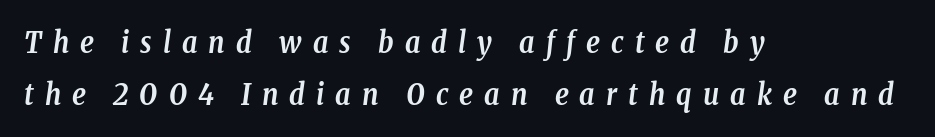
The image shows 29 px semibold, condensed serif type, italic (leaning right); set left-aligned, line spacing 1.78x, unusually wide letter spacing (+0.38 em), not underlined; low stroke contrast and a medium x-height.
